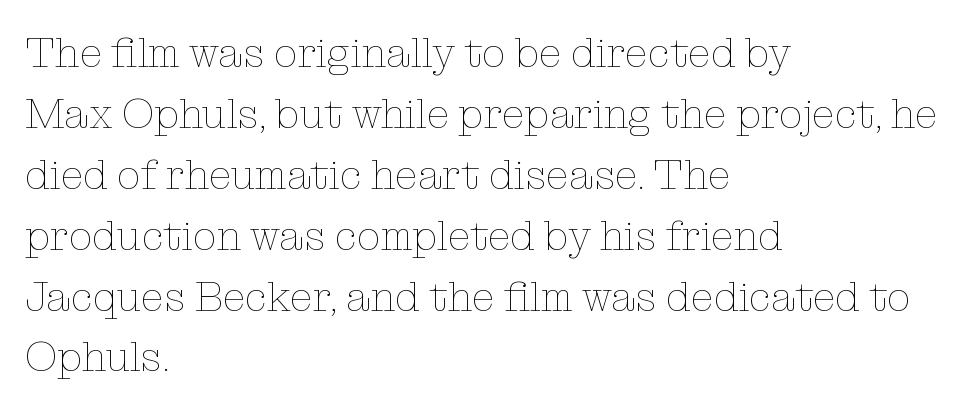
The image shows 42 px thin type, upright; set left-aligned, normal line spacing (1.45x), normal letter spacing, not underlined; low stroke contrast and a medium x-height.
